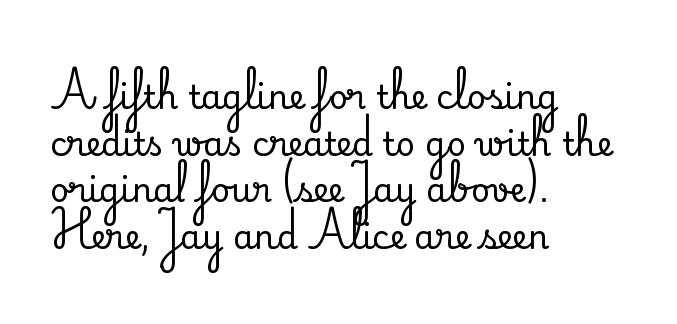
Q: Is the text italic (slanted)? A: No, it is upright.
Q: Is the typeface a serif or a sans-serif typeface? A: Serif.
Q: Is the text underlined? A: No.
Q: How is the paragraph aligned? A: Left-aligned.
Q: Is the spacing between letters normal or unusually wide? A: Normal.
Q: Is the spacing between lines tight, normal or loose? A: Normal.
Q: Width (condensed, normal, or wide)? A: Normal.
Q: Stroke contrast? A: Medium.
Q: x-height? A: Small.
Q: Monospaced? A: No.
